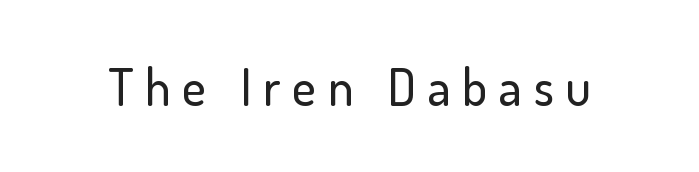
The image shows 51 px sans-serif type, upright; set unusually wide letter spacing (+0.23 em), not underlined; low stroke contrast and a small x-height.
